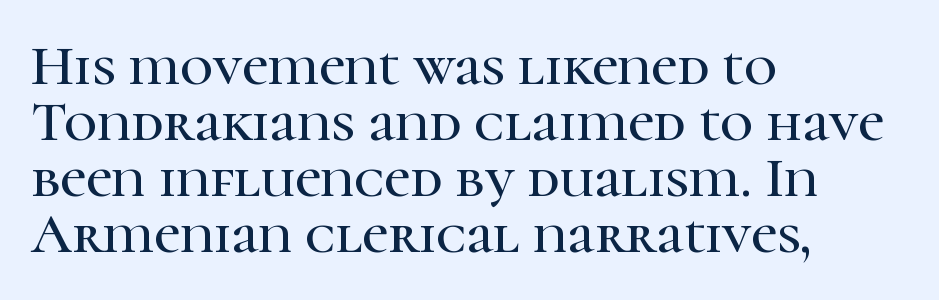
{"serif": "yes", "italic": "no", "width": "normal", "stroke_contrast": "high", "x_height": "medium", "monospaced": "no", "underline": "no", "align": "left", "line_spacing": "tight", "line_spacing_ratio": 0.98, "letter_spacing": "normal", "letter_spacing_em": 0.0, "glyph_px": 57}
